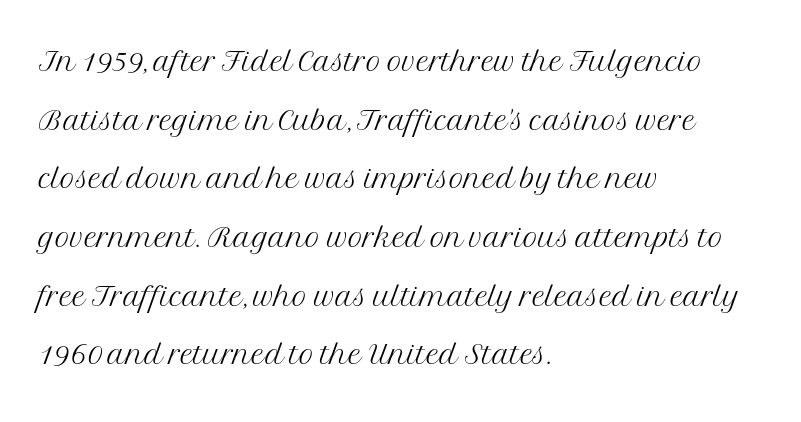
The image shows 41 px light serif type; set left-aligned, normal line spacing (1.43x), normal letter spacing, not underlined; medium stroke contrast and a medium x-height.
